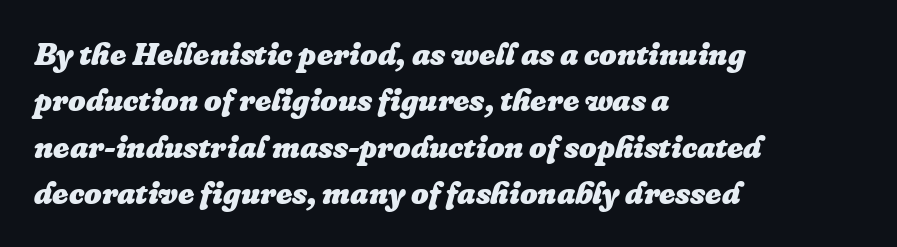
{"italic": "yes", "lean": "right", "slant_degrees": 16, "bold": "yes", "weight": "heavy", "width": "normal", "stroke_contrast": "low", "x_height": "medium", "monospaced": "no", "underline": "no", "align": "left", "line_spacing": "normal", "line_spacing_ratio": 1.5, "letter_spacing": "normal", "letter_spacing_em": 0.0, "glyph_px": 31}
